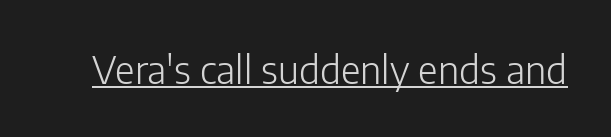
Rendered with straight, roman letterforms. Caption: face not bold, strokes unweighted. Somebody hit Ctrl+U on this one — the words are underlined. This sample uses plain, unmodified letter spacing. The face used here is proportionally spaced, like ordinary book or web type. The text was rendered using a sans face with plain stroke endings.
